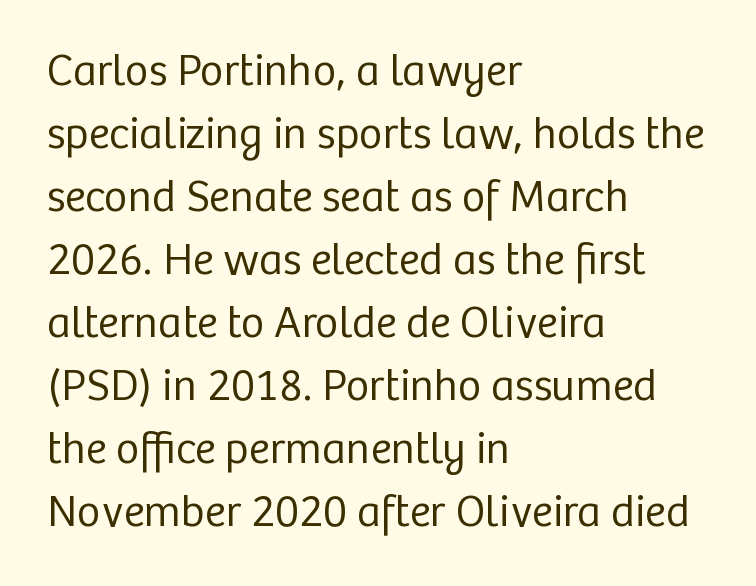
Nope, no serifs anywhere on these letters. The passage shown is typed in a proportional face where columns would drift. The setting favours the left margin, as ordinary paragraphs usually do. Default kerning and tracking; the words read as compact shapes. Rule under the text: the space is simply empty.
